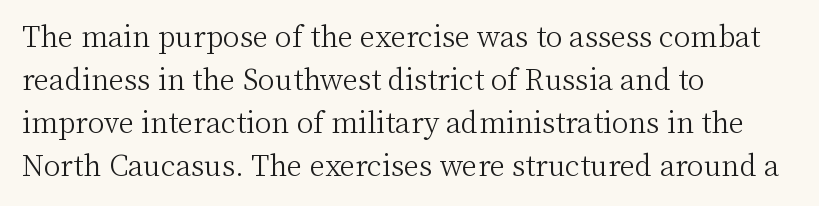
The typesetting does not lean heavy: it is not bold. Is there much room between lines? A standard amount, neither cramped nor airy. This sample uses plain, unmodified letter spacing. This rendering employs a face with finishing strokes, i.e., a serif. This is the regular roman posture of the typeface. Teacher's note: observe the even left margin — that is flush-left alignment.
